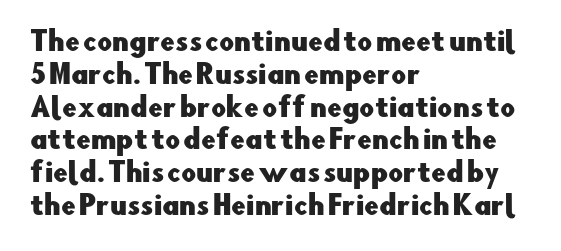
The image shows 26 px text type, upright; set left-aligned, normal line spacing (1.26x), normal letter spacing, not underlined.
